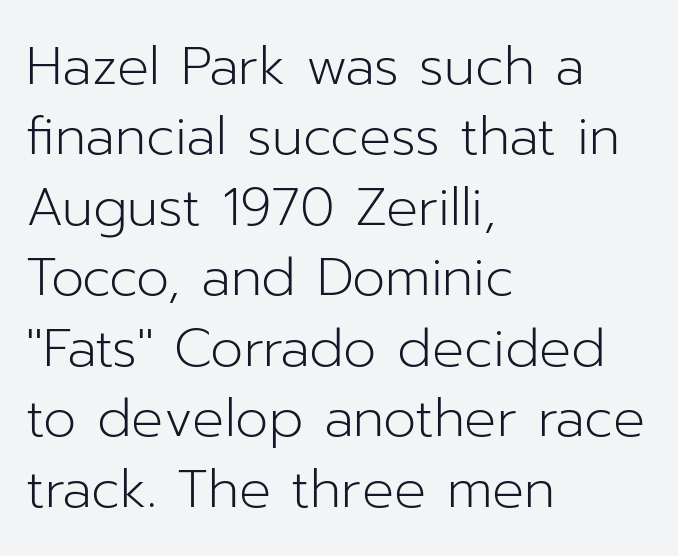
The image shows 53 px light sans-serif type, upright; set left-aligned, normal line spacing (1.33x), normal letter spacing, not underlined; low stroke contrast and a medium x-height.
